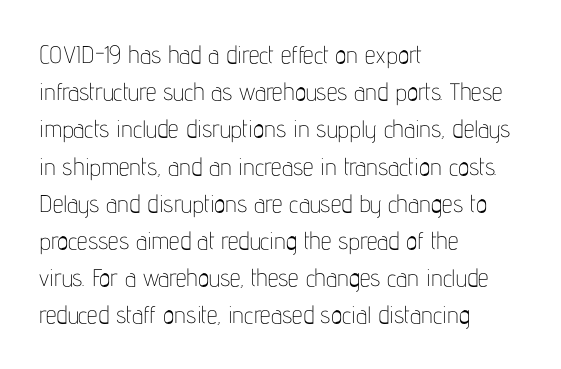
The image shows 24 px text type, upright; set left-aligned, normal line spacing (1.55x), normal letter spacing, not underlined.
